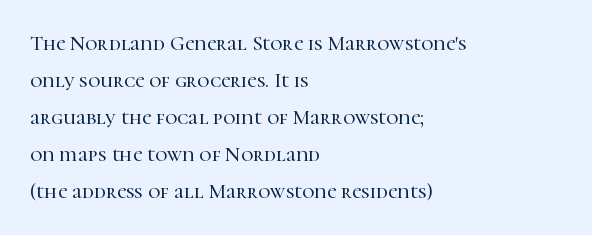
Descender tails drop into unmarked territory. The rendering anchors every line to the left-hand side. Rendered with straight, roman letterforms. No extra tracking has been applied to these lines.
